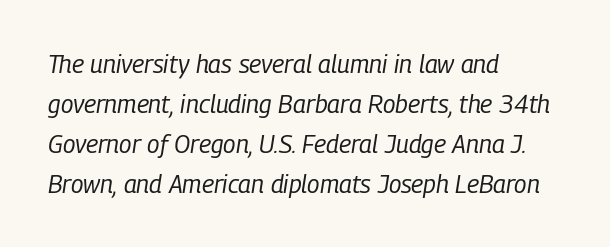
The image shows 25 px text type, italic (leaning right); set left-aligned, normal line spacing (1.6x), normal letter spacing, not underlined.
